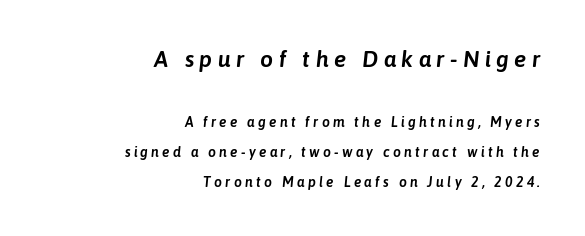
The image shows 23 px text type, italic (leaning right); set right-aligned, loose line spacing (2.15x), unusually wide letter spacing (+0.23 em), not underlined; the first (top) block is 1.64x larger.
